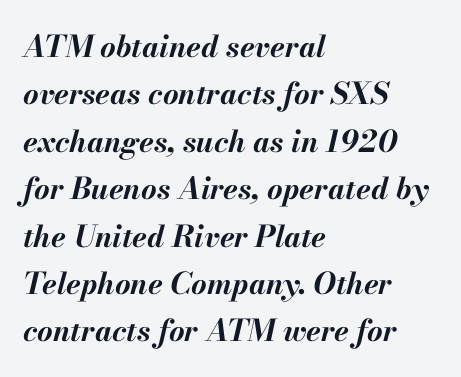
Q: Is the text bold? A: Yes.
Q: Is the text italic (slanted)? A: Yes, it leans right by about 13 degrees.
Q: Is the text underlined? A: No.
Q: How is the paragraph aligned? A: Left-aligned.
Q: Is the spacing between letters normal or unusually wide? A: Normal.
Q: Is the spacing between lines tight, normal or loose? A: Normal.
Q: Width (condensed, normal, or wide)? A: Normal.
Q: Stroke contrast? A: Medium.
Q: x-height? A: Small.
Q: Monospaced? A: No.
